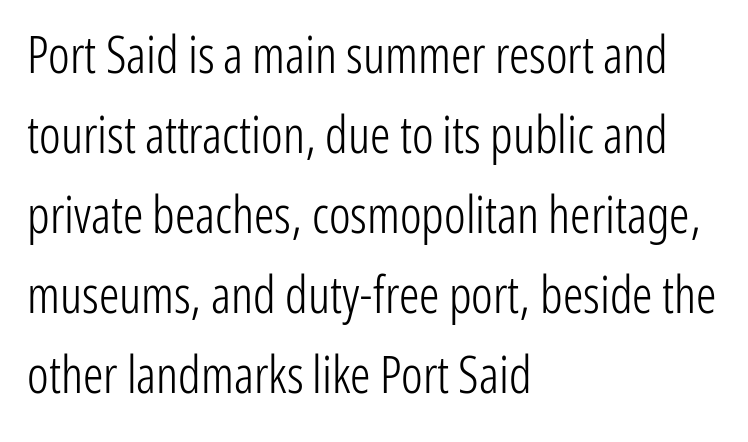
{"serif": "no", "italic": "no", "bold": "no", "weight": "light", "width": "condensed", "stroke_contrast": "low", "x_height": "medium", "monospaced": "no", "underline": "no", "align": "left", "line_spacing": "normal", "line_spacing_ratio": 1.57, "letter_spacing": "normal", "letter_spacing_em": 0.0, "glyph_px": 51}
